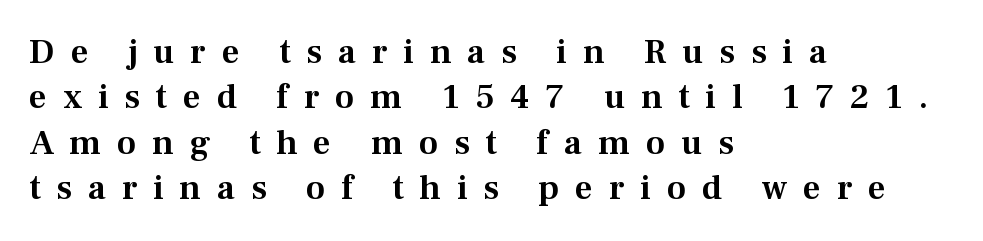
The image shows 35 px serif type, upright; set left-aligned, normal line spacing (1.3x), unusually wide letter spacing (+0.45 em), not underlined; medium stroke contrast and a medium x-height.
